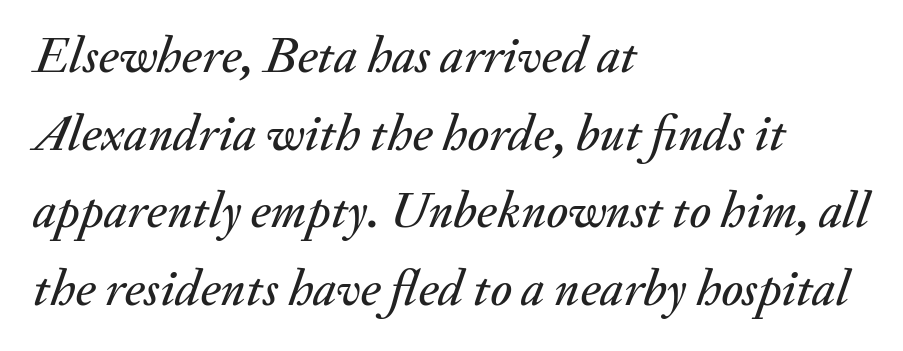
Q: Is the text italic (slanted)? A: Yes, it leans right by about 20 degrees.
Q: Is the text underlined? A: No.
Q: How is the paragraph aligned? A: Left-aligned.
Q: Is the spacing between letters normal or unusually wide? A: Normal.
Q: Is the spacing between lines tight, normal or loose? A: Normal.
Q: Width (condensed, normal, or wide)? A: Normal.
Q: Stroke contrast? A: Medium.
Q: x-height? A: Small.
Q: Monospaced? A: No.
